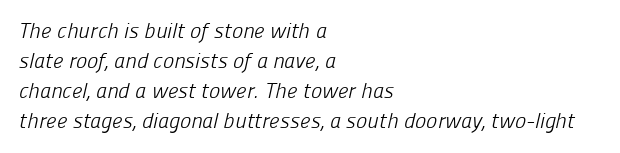
Q: Is the text bold? A: No.
Q: Is the text underlined? A: No.
Q: How is the paragraph aligned? A: Left-aligned.
Q: Is the spacing between letters normal or unusually wide? A: Normal.
Q: Is the spacing between lines tight, normal or loose? A: Normal.
